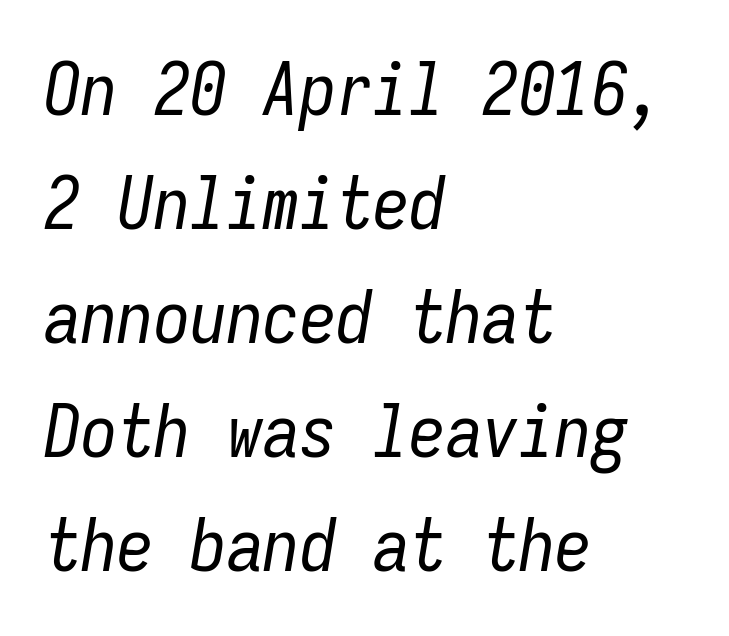
A quiet, ordinary-to-light weight characterises the typeface. The baseline area is clear. Does the lettering tilt? It does — this is italic. Think of a typewriter: that constant character pitch is what you see here.
